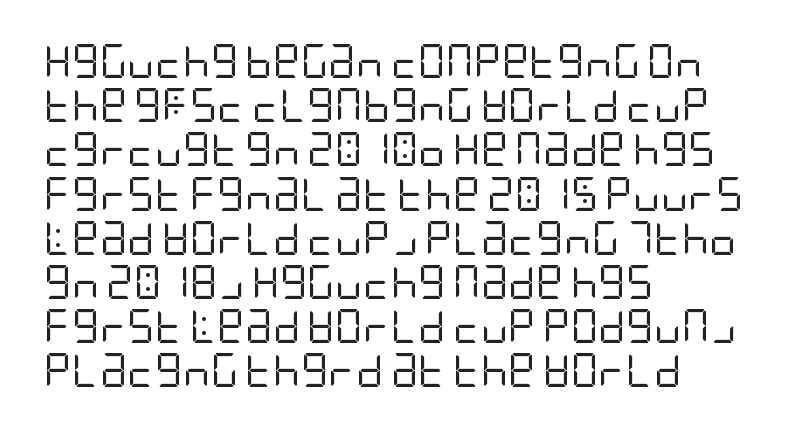
{"serif": "no", "italic": "no", "bold": "no", "weight": "regular", "width": "condensed", "stroke_contrast": "low", "x_height": "large", "underline": "no", "align": "left", "line_spacing": "normal", "line_spacing_ratio": 1.3, "letter_spacing": "normal", "letter_spacing_em": 0.0, "glyph_px": 34}
